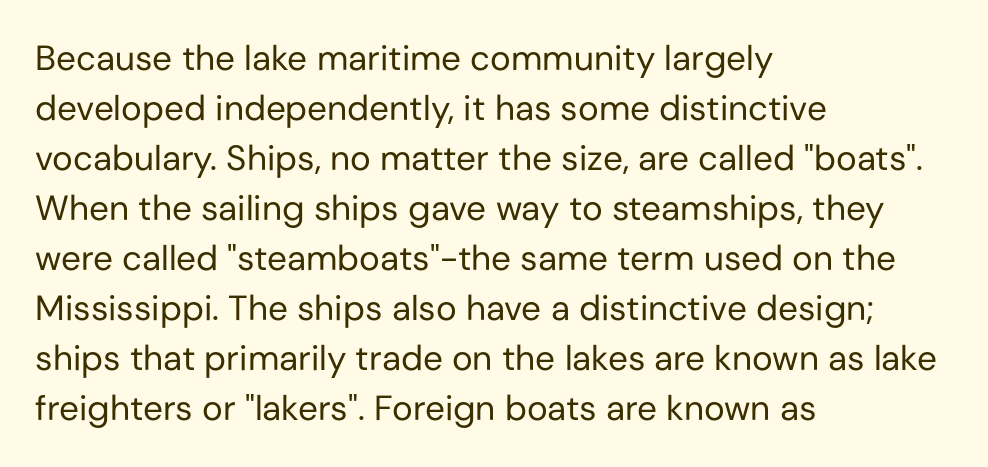
Q: Is the text bold? A: No.
Q: Is the text italic (slanted)? A: No, it is upright.
Q: Is the typeface a serif or a sans-serif typeface? A: Sans-serif.
Q: Is the text underlined? A: No.
Q: How is the paragraph aligned? A: Left-aligned.
Q: Is the spacing between letters normal or unusually wide? A: Normal.
Q: Is the spacing between lines tight, normal or loose? A: Normal.
Q: Width (condensed, normal, or wide)? A: Normal.
Q: Stroke contrast? A: Low.
Q: x-height? A: Medium.
Q: Monospaced? A: No.
